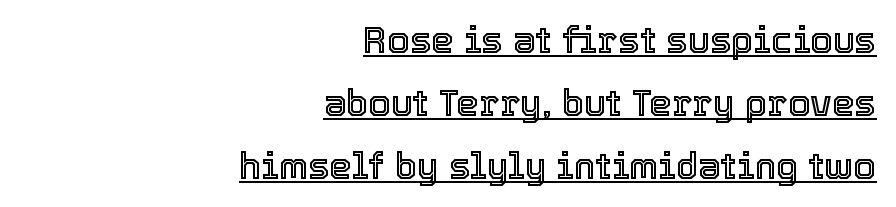
The image shows 36 px text type, upright; set right-aligned, line spacing 1.75x, normal letter spacing, underlined; a medium x-height.
